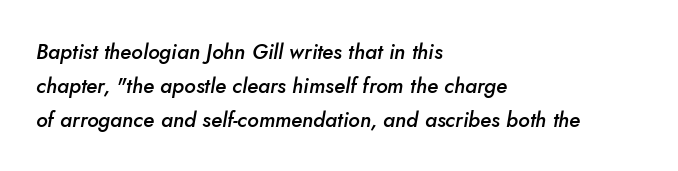
This is moderately heavy type, rendered in semibold. Underline: absent. This sample uses plain, unmodified letter spacing. The rows are spaced the way most documents space them.
